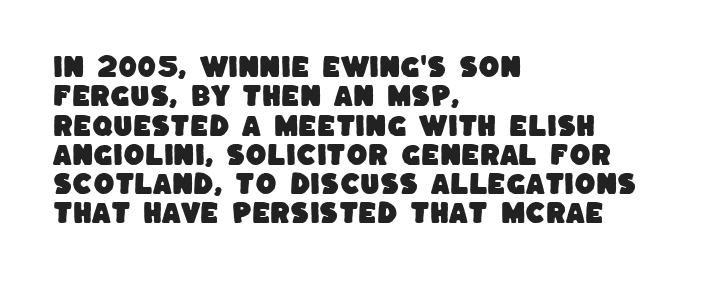
Q: Is the text underlined? A: No.
Q: How is the paragraph aligned? A: Left-aligned.
Q: Is the spacing between letters normal or unusually wide? A: Normal.
